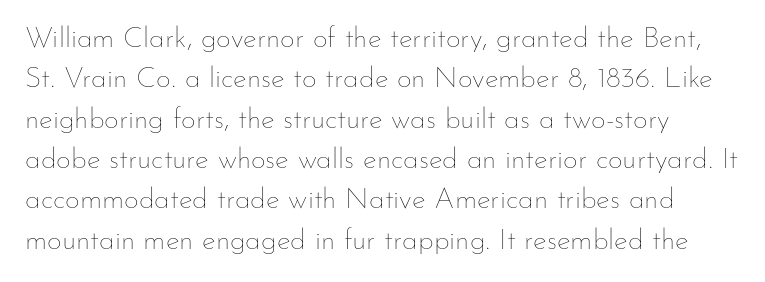
Each word holds together tightly as a unit, with standard inter-letter gaps. Notice how descenders clear the ascenders below comfortably — that's standard leading. The weight would be labelled regular, book, light, or lighter still. The strip under each line holds only bare page. This is the regular roman posture of the typeface. Think of a printed novel: that variable character pitch is what you see here.
